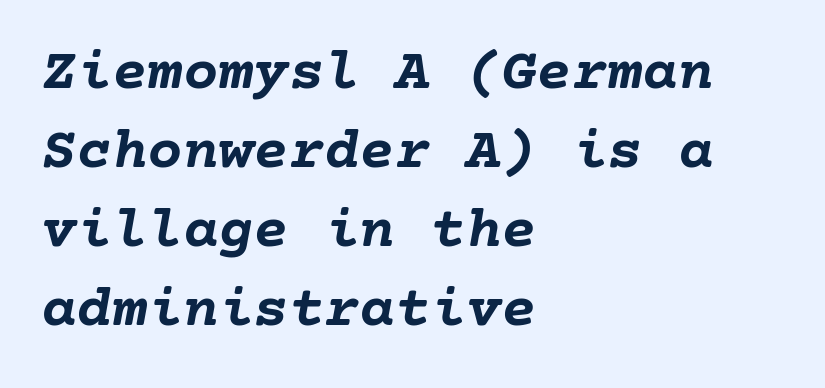
The horizontal fit of the characters is conventional and even. Vertical spacing — default. Rule under the text: the space is simply empty. The rendering anchors every line to the left-hand side. Would a proofreader flag this as italicized? Yes.
